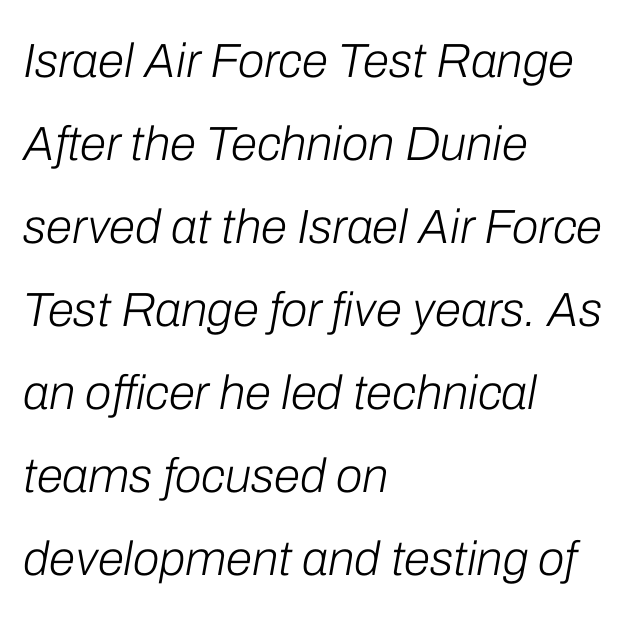
This sample has the flowing, uneven cadence of proportional lettering. A bare baseline throughout the passage. These lines stack with their left ends in a neat column. Glyph-to-glyph distance matches everyday printed text. Posture: slanted. The weight tops out at a normal text grade.
